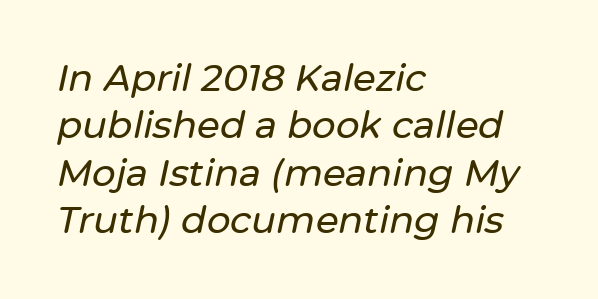
The font's italic variant was chosen for this text. The baseline area is clear. The line texture is even and compact thanks to regular tracking. Looks like regular typesetting: each glyph gets only the width it needs. Typeset ragged right — the left edge is the straight one.
